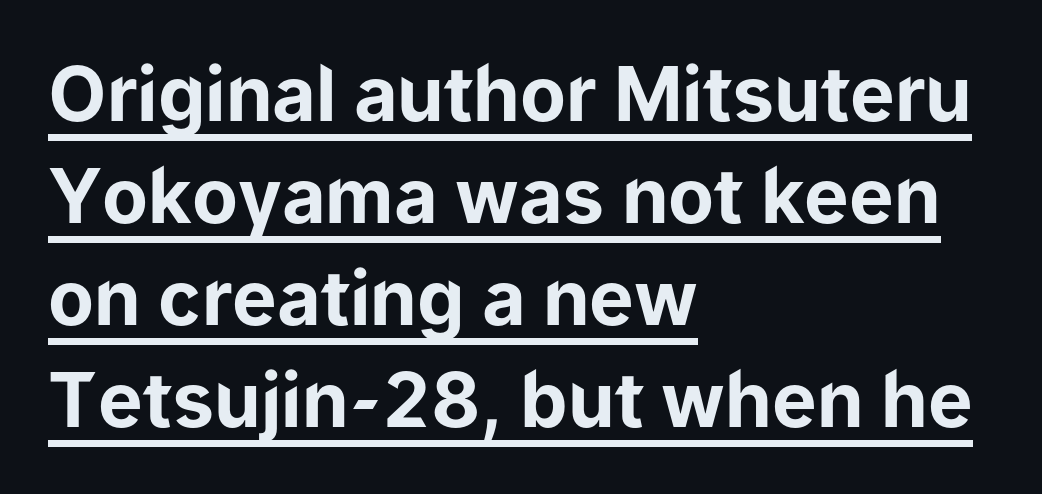
The words here are underlined. This sample has the flowing, uneven cadence of proportional lettering. A normal amount of white space separates one row of letters from the next. Where is the straight margin? On the left.
